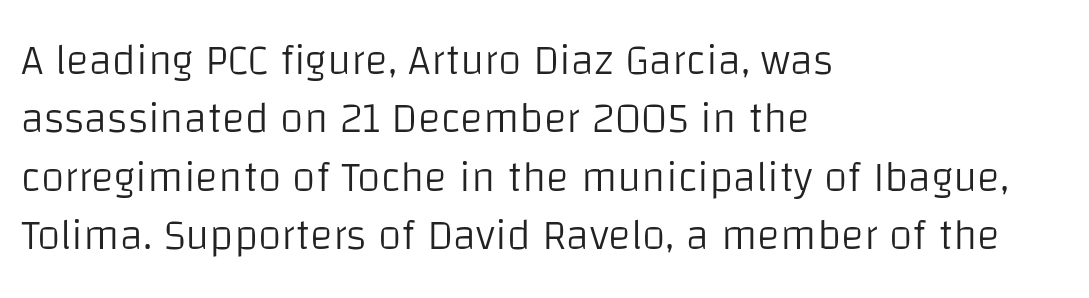
Nothing unusual about the tracking: characters are spaced as the font intends. The passage shown is not bold in any degree. It's the straight-up-and-down kind of type. All the whitespace from short lines collects on the right. Looks like regular typesetting: each glyph gets only the width it needs. The characters display no serif detailing; their extremities are plain.
